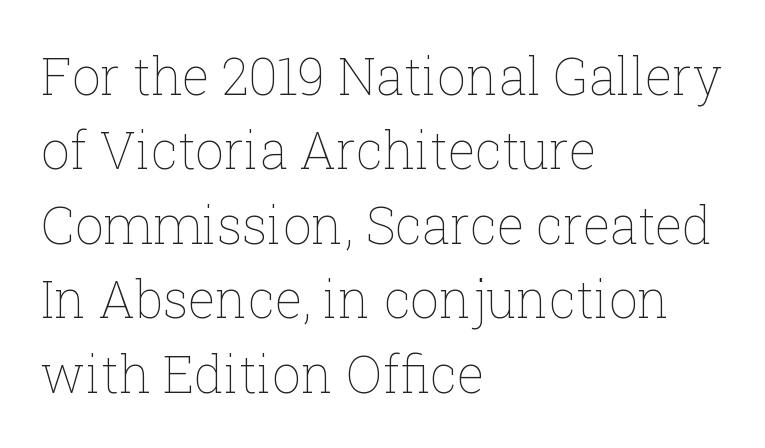
If you drew a ruler down the left edge, every line would touch it. Ink coverage per letter is moderate at most. Regarding leading, the lines here are spaced in the standard way. Plain, unruled lines of type. Tall strokes in this sample are plumb rather than angled.
